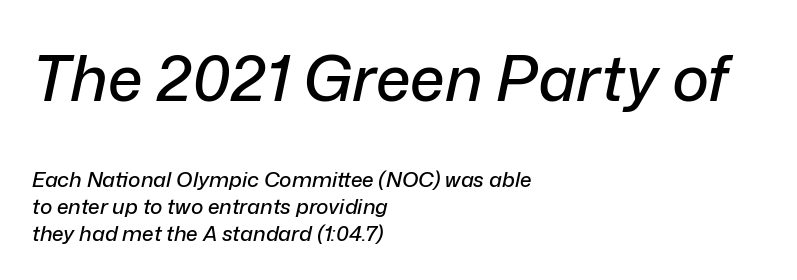
The image shows 63 px text type, italic (leaning right); set left-aligned, normal line spacing (1.29x), normal letter spacing, not underlined; the first (top) block is 3.0x larger; low stroke contrast and a medium x-height.
